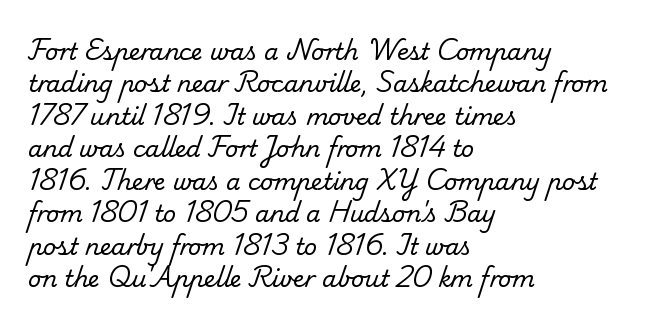
Successive baselines arrive at the customary interval. Standard letterfit; no display-style spreading of the glyphs. Any mark beneath the type? The region is blank. Every row of glyphs begins at an identical x-position on the left. The weight tops out at a normal text grade.
